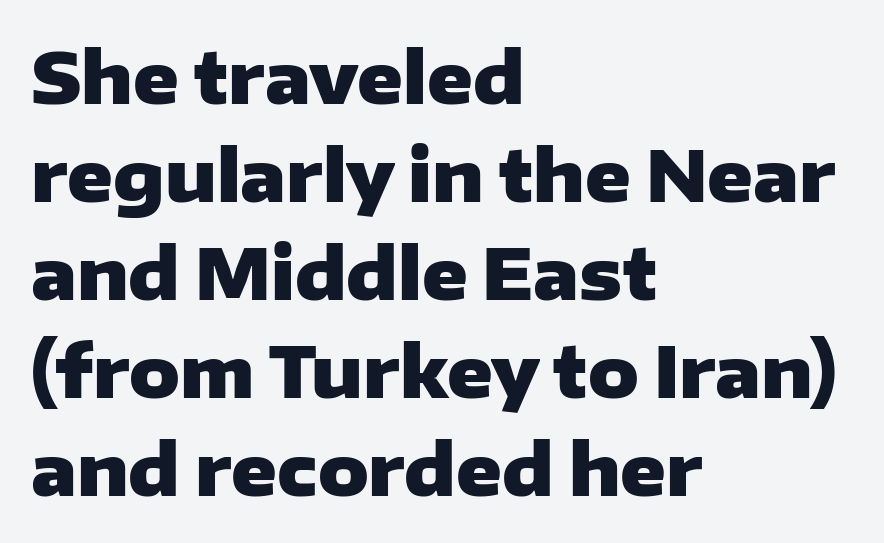
Q: Is the text bold? A: Yes.
Q: Is the text italic (slanted)? A: No, it is upright.
Q: Is the typeface a serif or a sans-serif typeface? A: Sans-serif.
Q: Is the text underlined? A: No.
Q: How is the paragraph aligned? A: Left-aligned.
Q: Is the spacing between letters normal or unusually wide? A: Normal.
Q: Is the spacing between lines tight, normal or loose? A: Normal.
Q: Width (condensed, normal, or wide)? A: Wide.
Q: Stroke contrast? A: Low.
Q: x-height? A: Medium.
Q: Monospaced? A: No.
